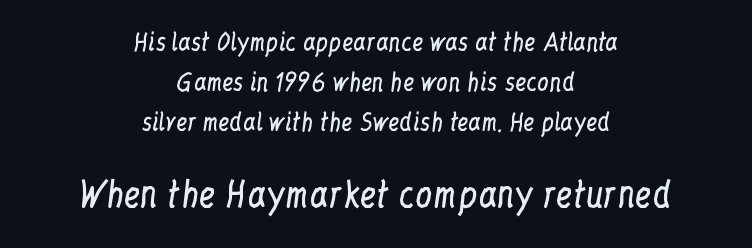
{"serif": "yes", "bold": "no", "weight": "regular", "width": "condensed", "stroke_contrast": "low", "x_height": "medium", "monospaced": "no", "underline": "no", "align": "center", "line_spacing_ratio": 1.73, "letter_spacing": "normal", "letter_spacing_em": 0.0, "larger_block": "second", "size_ratio": 1.48, "glyph_px": 34}
